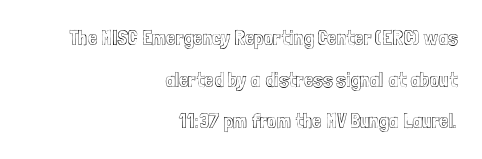
{"italic": "no", "underline": "no", "align": "right", "line_spacing": "loose", "line_spacing_ratio": 1.98, "letter_spacing": "normal", "letter_spacing_em": 0.0, "glyph_px": 21}
